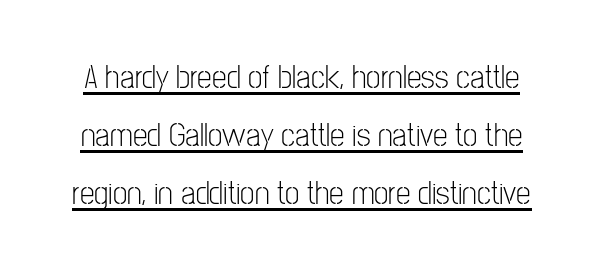
{"serif": "no", "italic": "no", "bold": "no", "weight": "light", "width": "condensed", "stroke_contrast": "low", "x_height": "medium", "monospaced": "no", "underline": "yes", "line_spacing_ratio": 1.76, "letter_spacing": "normal", "letter_spacing_em": 0.0, "glyph_px": 33}
